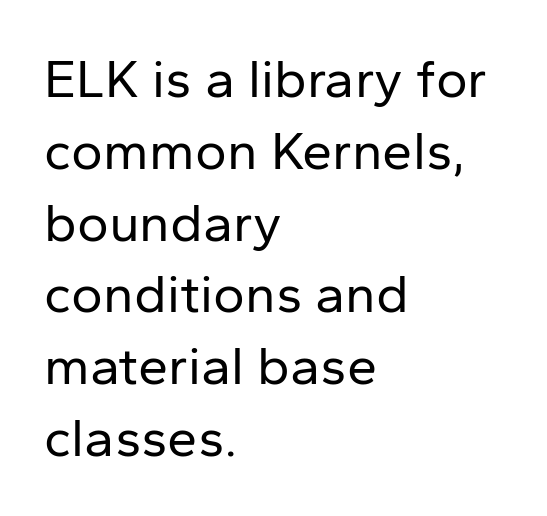
The image shows 54 px regular-weight sans-serif type, upright; set left-aligned, normal line spacing (1.33x), normal letter spacing, not underlined; low stroke contrast and a medium x-height.
